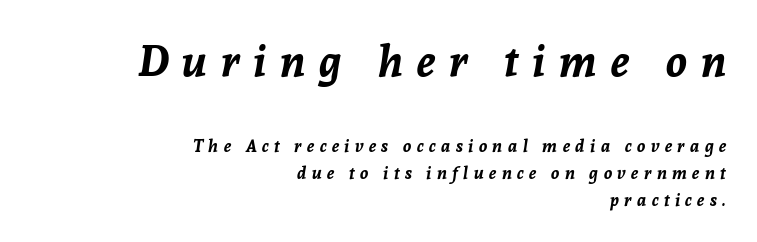
Q: Is the text bold? A: Yes.
Q: Is the text italic (slanted)? A: Yes, it leans right by about 8 degrees.
Q: Is the text underlined? A: No.
Q: How is the paragraph aligned? A: Right-aligned.
Q: Is the spacing between letters normal or unusually wide? A: Unusually wide.
Q: Is the spacing between lines tight, normal or loose? A: Normal.
Q: Which block of text is set in a larger size, the first (top) or the second (bottom)? A: The first (top) one.
Q: Width (condensed, normal, or wide)? A: Normal.
Q: Stroke contrast? A: Low.
Q: x-height? A: Medium.
Q: Monospaced? A: No.
